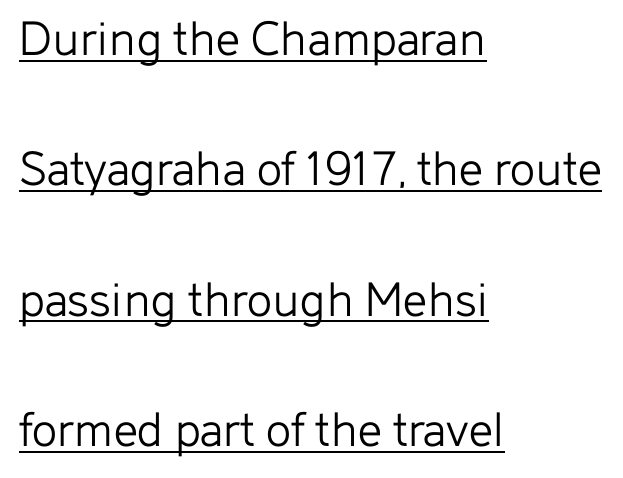
The image shows 53 px light sans-serif type, upright; set left-aligned, loose line spacing (2.46x), normal letter spacing, underlined; low stroke contrast and a medium x-height.
